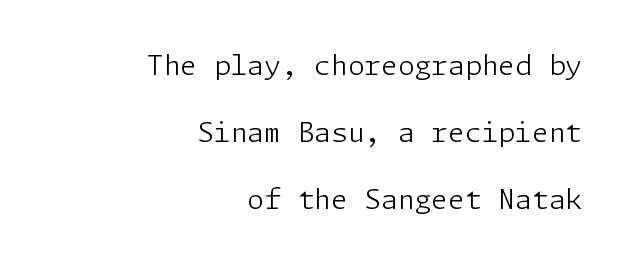
{"italic": "no", "bold": "no", "underline": "no", "align": "right", "line_spacing": "loose", "line_spacing_ratio": 2.48, "letter_spacing": "normal", "letter_spacing_em": 0.0, "glyph_px": 27}
